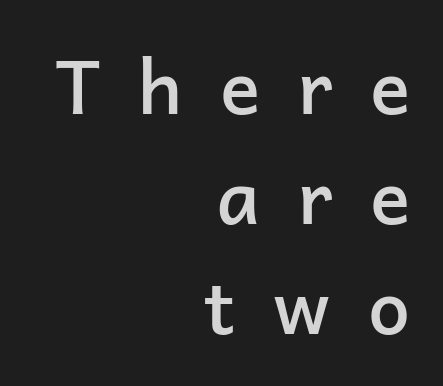
{"serif": "no", "italic": "no", "bold": "semi", "weight": "semibold", "width": "normal", "stroke_contrast": "low", "x_height": "medium", "monospaced": "no", "underline": "no", "align": "right", "line_spacing": "normal", "line_spacing_ratio": 1.47, "letter_spacing": "wide", "letter_spacing_em": 0.5, "glyph_px": 75}
